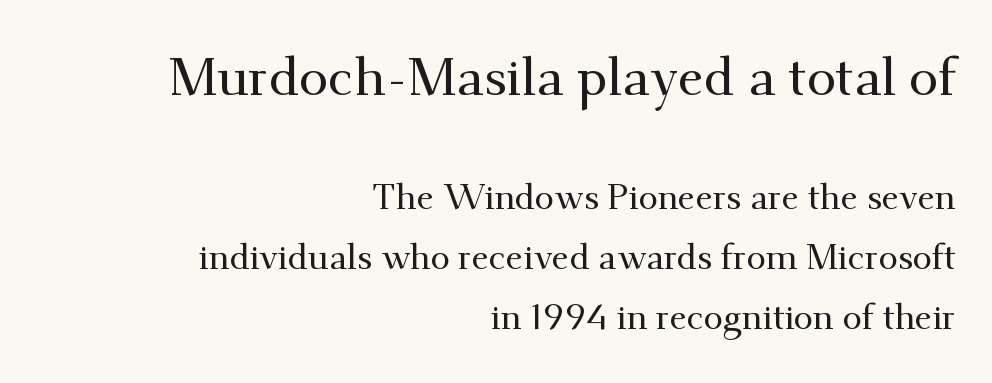
The image shows 53 px serif type, upright; set right-aligned, line spacing 1.72x, normal letter spacing, not underlined; the first (top) block is 1.51x larger; medium stroke contrast and a small x-height.
